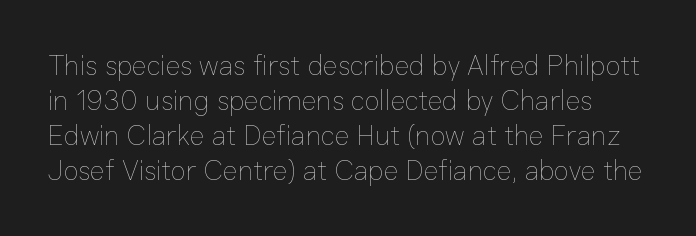
Q: Is the text bold? A: No.
Q: Is the text italic (slanted)? A: No, it is upright.
Q: Is the text underlined? A: No.
Q: Is the spacing between letters normal or unusually wide? A: Normal.
Q: Is the spacing between lines tight, normal or loose? A: Normal.
Q: Width (condensed, normal, or wide)? A: Normal.
Q: Stroke contrast? A: Low.
Q: x-height? A: Medium.
Q: Monospaced? A: No.
